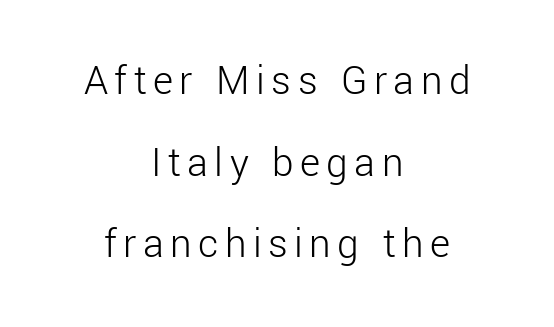
The image shows 43 px light sans-serif type, upright; set centered, loose line spacing (1.9x), not underlined; low stroke contrast and a medium x-height.
